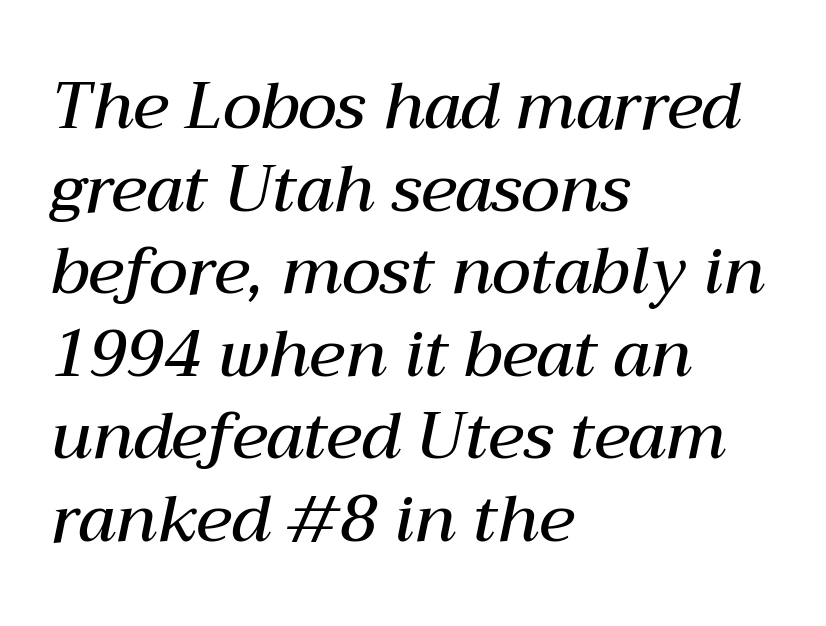
Q: Is the text bold? A: Semi-bold.
Q: Is the text italic (slanted)? A: Yes, it leans right by about 12 degrees.
Q: Is the text underlined? A: No.
Q: How is the paragraph aligned? A: Left-aligned.
Q: Is the spacing between letters normal or unusually wide? A: Normal.
Q: Is the spacing between lines tight, normal or loose? A: Normal.
Q: Width (condensed, normal, or wide)? A: Normal.
Q: Stroke contrast? A: Medium.
Q: x-height? A: Medium.
Q: Monospaced? A: No.
